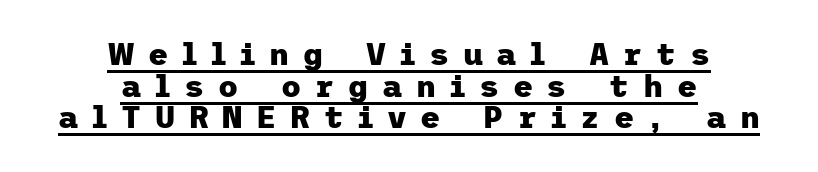
The image shows 31 px heavy sans-serif type, upright; set centered, tight line spacing (1.02x), unusually wide letter spacing (+0.44 em), underlined; low stroke contrast and a medium x-height.
